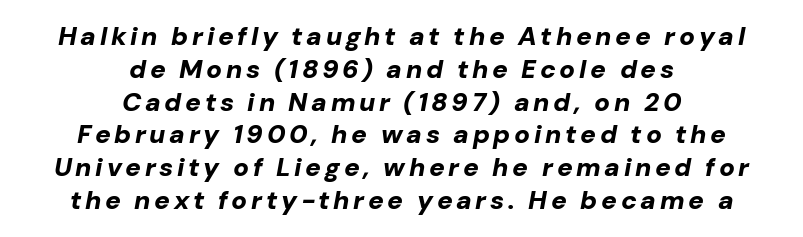
Q: Is the text bold? A: Yes.
Q: Is the text italic (slanted)? A: Yes, it leans right by about 10 degrees.
Q: Is the text underlined? A: No.
Q: How is the paragraph aligned? A: Centered.
Q: Is the spacing between lines tight, normal or loose? A: Normal.
